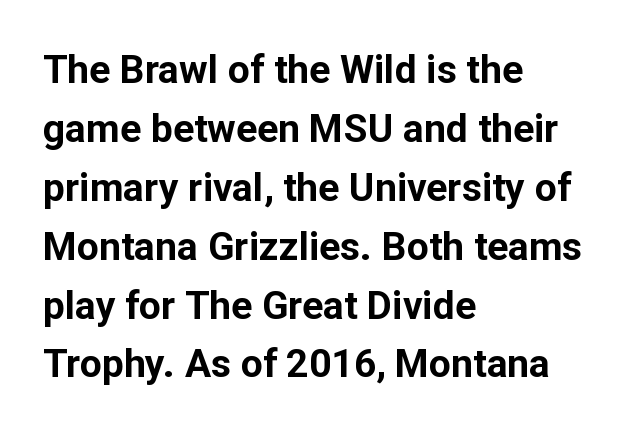
Q: Is the text bold? A: Yes.
Q: Is the text italic (slanted)? A: No, it is upright.
Q: Is the typeface a serif or a sans-serif typeface? A: Sans-serif.
Q: Is the text underlined? A: No.
Q: How is the paragraph aligned? A: Left-aligned.
Q: Is the spacing between letters normal or unusually wide? A: Normal.
Q: Is the spacing between lines tight, normal or loose? A: Normal.
Q: Width (condensed, normal, or wide)? A: Normal.
Q: Stroke contrast? A: Low.
Q: x-height? A: Medium.
Q: Monospaced? A: No.
